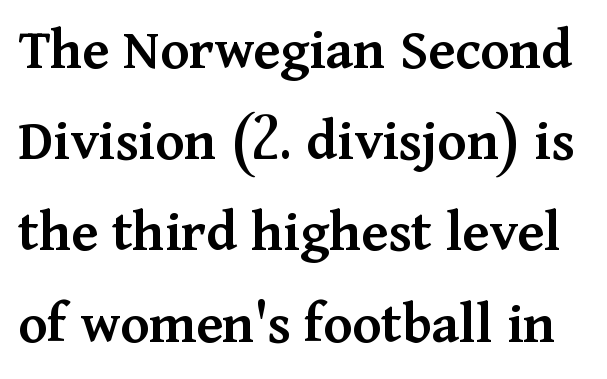
The image shows 60 px semibold serif type, upright; set normal line spacing (1.52x), normal letter spacing, not underlined; medium stroke contrast and a medium x-height.
